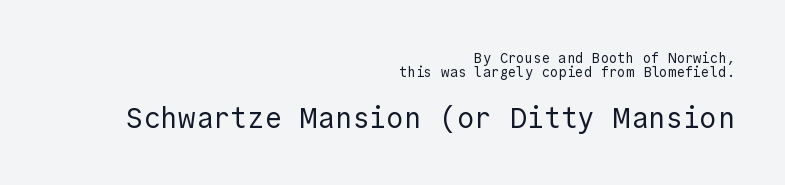
Q: Is the text bold? A: No.
Q: Is the text italic (slanted)? A: No, it is upright.
Q: Is the typeface a serif or a sans-serif typeface? A: Sans-serif.
Q: Is the text underlined? A: No.
Q: How is the paragraph aligned? A: Right-aligned.
Q: Is the spacing between letters normal or unusually wide? A: Normal.
Q: Is the spacing between lines tight, normal or loose? A: Tight.
Q: Which block of text is set in a larger size, the first (top) or the second (bottom)? A: The second (bottom) one.
Q: Width (condensed, normal, or wide)? A: Normal.
Q: x-height? A: Medium.
